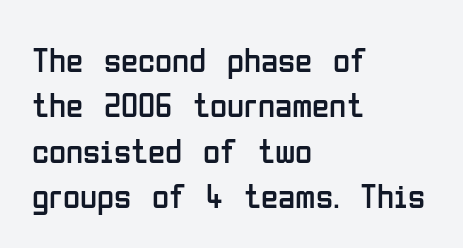
{"serif": "no", "italic": "no", "bold": "no", "weight": "regular", "width": "condensed", "stroke_contrast": "low", "x_height": "medium", "monospaced": "no", "underline": "no", "align": "left", "line_spacing": "normal", "line_spacing_ratio": 1.3, "letter_spacing": "normal", "letter_spacing_em": 0.0, "glyph_px": 35}
